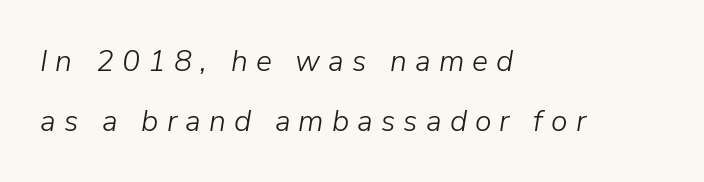
The image shows 30 px light type, italic (leaning right); set left-aligned, loose line spacing (2.0x), unusually wide letter spacing (+0.27 em), not underlined; low stroke contrast and a medium x-height.
